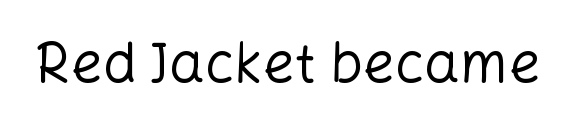
The image shows 56 px regular-weight sans-serif type, upright; set normal letter spacing, not underlined; low stroke contrast and a medium x-height.
